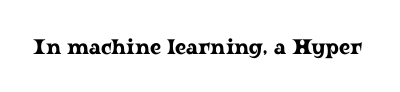
Q: Is the text italic (slanted)? A: No, it is upright.
Q: Is the text underlined? A: No.
Q: Is the spacing between letters normal or unusually wide? A: Normal.
